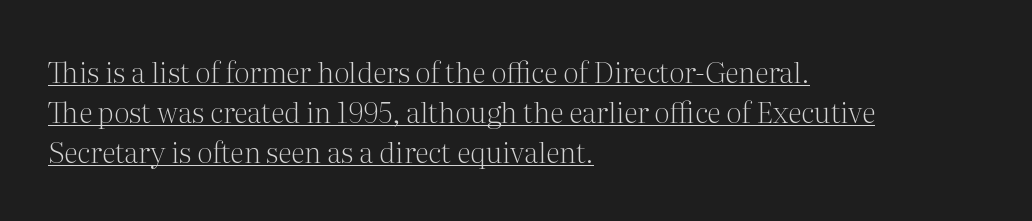
The image shows 29 px light serif type, upright; set left-aligned, normal line spacing (1.38x), normal letter spacing, underlined; medium stroke contrast and a medium x-height.
